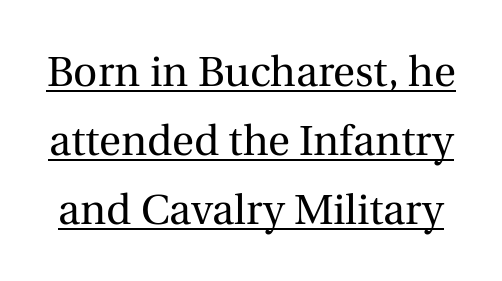
The image shows 42 px regular-weight serif type, upright; set normal line spacing (1.64x), normal letter spacing, underlined; a medium x-height.
